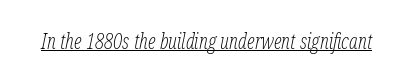
{"italic": "yes", "lean": "right", "slant_degrees": 12, "bold": "no", "underline": "yes", "letter_spacing": "normal", "letter_spacing_em": 0.0, "glyph_px": 21}
